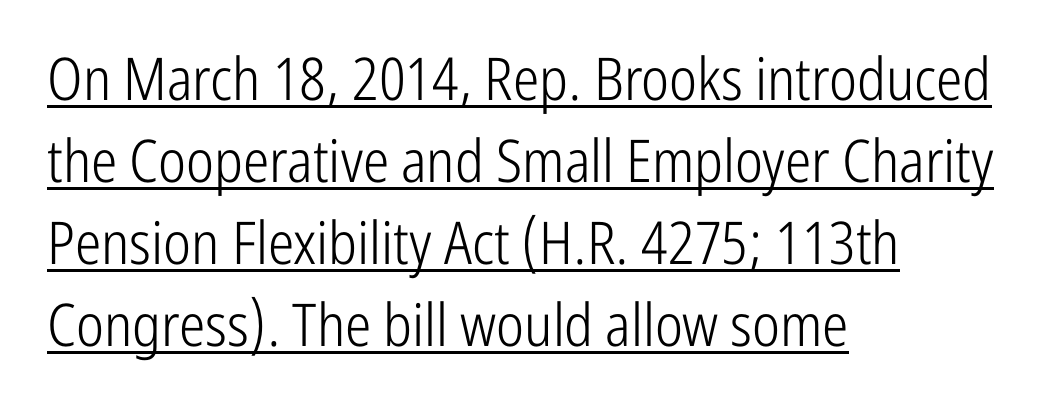
The image shows 59 px light, condensed sans-serif type, upright; set left-aligned, normal line spacing (1.39x), normal letter spacing, underlined; low stroke contrast and a medium x-height.
